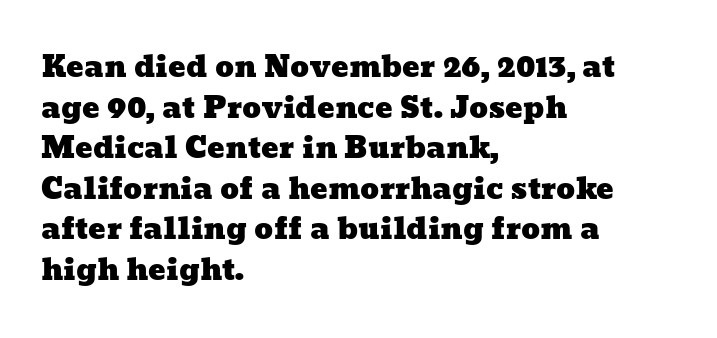
Q: Is the text underlined? A: No.
Q: How is the paragraph aligned? A: Left-aligned.
Q: Is the spacing between letters normal or unusually wide? A: Normal.
Q: Is the spacing between lines tight, normal or loose? A: Normal.
Q: Width (condensed, normal, or wide)? A: Wide.
Q: Stroke contrast? A: Low.
Q: x-height? A: Medium.
Q: Monospaced? A: No.
